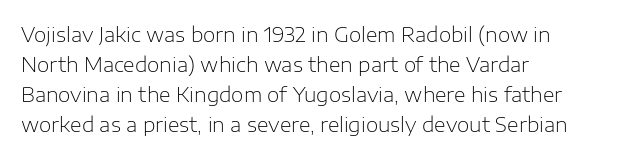
{"italic": "no", "bold": "no", "underline": "no", "align": "left", "line_spacing": "normal", "line_spacing_ratio": 1.5, "letter_spacing": "normal", "letter_spacing_em": 0.0, "glyph_px": 20}
